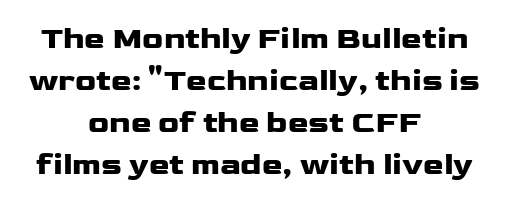
{"serif": "no", "italic": "no", "bold": "yes", "weight": "heavy", "width": "wide", "stroke_contrast": "low", "x_height": "medium", "monospaced": "no", "underline": "no", "align": "center", "line_spacing": "normal", "line_spacing_ratio": 1.35, "letter_spacing": "normal", "letter_spacing_em": 0.0, "glyph_px": 31}
